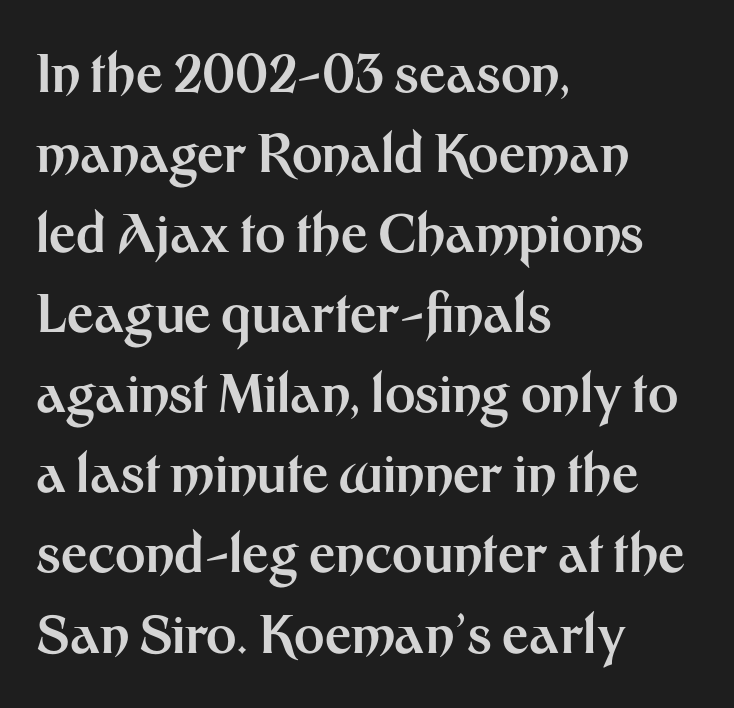
The image shows 52 px bold sans-serif type, upright; set left-aligned, normal line spacing (1.54x), normal letter spacing, not underlined; medium stroke contrast and a medium x-height.
